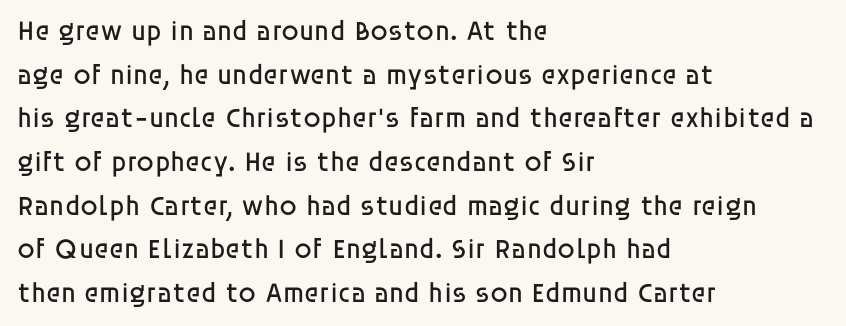
{"serif": "no", "italic": "no", "bold": "no", "weight": "regular", "width": "normal", "stroke_contrast": "low", "x_height": "large", "monospaced": "no", "underline": "no", "align": "left", "line_spacing": "normal", "line_spacing_ratio": 1.56, "letter_spacing": "normal", "letter_spacing_em": 0.0, "glyph_px": 28}
